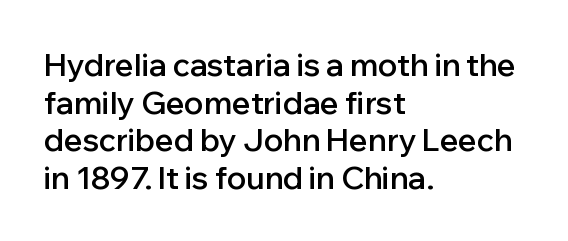
Q: Is the text bold? A: Semi-bold.
Q: Is the text italic (slanted)? A: No, it is upright.
Q: Is the typeface a serif or a sans-serif typeface? A: Sans-serif.
Q: Is the text underlined? A: No.
Q: How is the paragraph aligned? A: Left-aligned.
Q: Is the spacing between letters normal or unusually wide? A: Normal.
Q: Width (condensed, normal, or wide)? A: Normal.
Q: Stroke contrast? A: Low.
Q: x-height? A: Medium.
Q: Monospaced? A: No.
